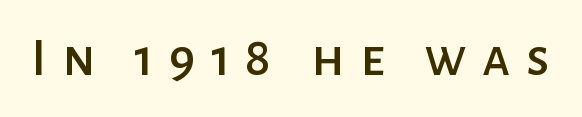
Q: Is the text italic (slanted)? A: No, it is upright.
Q: Is the typeface a serif or a sans-serif typeface? A: Sans-serif.
Q: Is the text underlined? A: No.
Q: Is the spacing between letters normal or unusually wide? A: Unusually wide.
Q: Width (condensed, normal, or wide)? A: Normal.
Q: Stroke contrast? A: Low.
Q: x-height? A: Medium.
Q: Monospaced? A: No.
